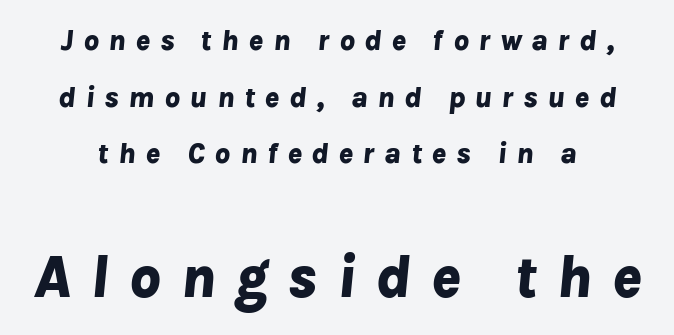
{"italic": "yes", "lean": "right", "slant_degrees": 8, "bold": "yes", "weight": "bold", "width": "normal", "stroke_contrast": "low", "x_height": "medium", "monospaced": "no", "underline": "no", "line_spacing_ratio": 1.89, "letter_spacing": "wide", "letter_spacing_em": 0.32, "larger_block": "second", "size_ratio": 2.03, "glyph_px": 61}
